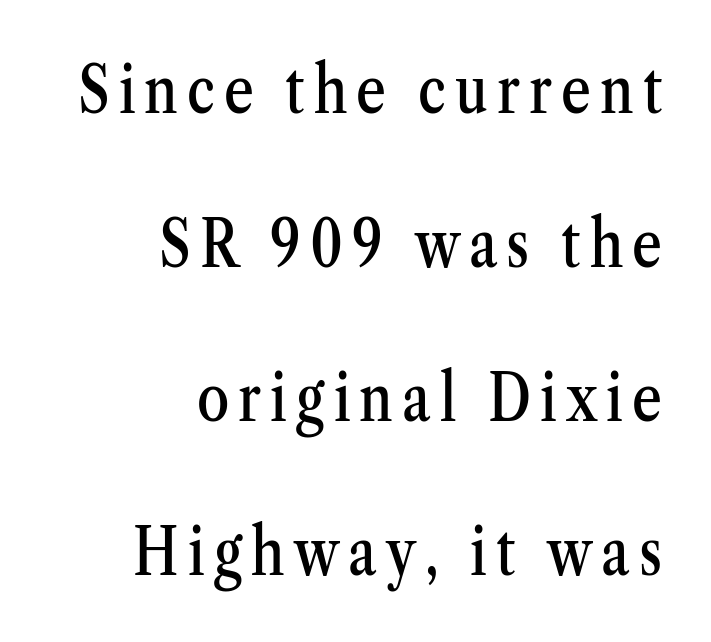
Here the designer chose a conventional face with non-uniform glyph widths. Underline: absent. The rendering shows small feet on the letterforms — a serif design. The paragraph shown leans on its right margin. Posture: upright roman.
